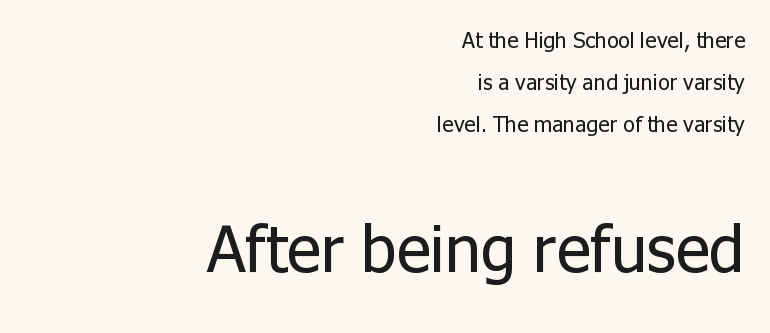
Q: Is the text bold? A: No.
Q: Is the text italic (slanted)? A: No, it is upright.
Q: Is the typeface a serif or a sans-serif typeface? A: Sans-serif.
Q: Is the text underlined? A: No.
Q: How is the paragraph aligned? A: Right-aligned.
Q: Is the spacing between letters normal or unusually wide? A: Normal.
Q: Is the spacing between lines tight, normal or loose? A: Loose.
Q: Which block of text is set in a larger size, the first (top) or the second (bottom)? A: The second (bottom) one.
Q: Width (condensed, normal, or wide)? A: Normal.
Q: Stroke contrast? A: Low.
Q: x-height? A: Medium.
Q: Monospaced? A: No.
